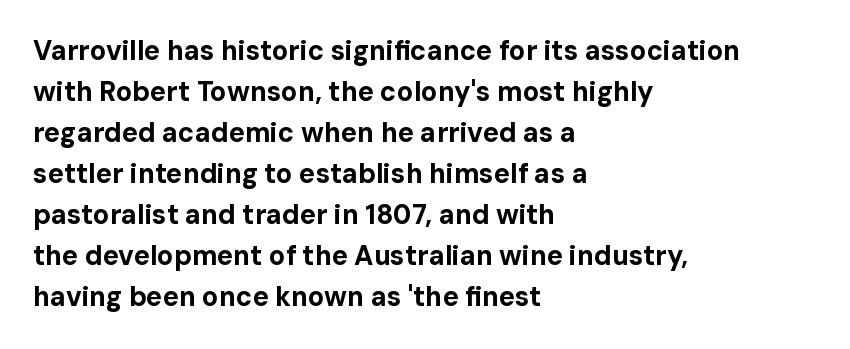
Q: Is the text bold? A: Yes.
Q: Is the text italic (slanted)? A: No, it is upright.
Q: Is the text underlined? A: No.
Q: How is the paragraph aligned? A: Left-aligned.
Q: Is the spacing between letters normal or unusually wide? A: Normal.
Q: Is the spacing between lines tight, normal or loose? A: Normal.
